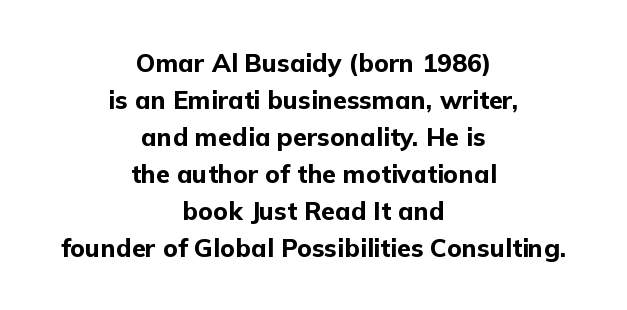
Line spacing here is normal. Standard letterfit; no display-style spreading of the glyphs. Heavy-handed strokes throughout: this text is bold. Vertical strokes here are truly vertical. Rule under the text: the space is simply empty.
